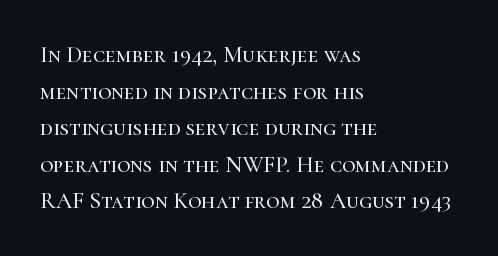
Q: Is the text italic (slanted)? A: No, it is upright.
Q: Is the text underlined? A: No.
Q: How is the paragraph aligned? A: Left-aligned.
Q: Is the spacing between letters normal or unusually wide? A: Normal.
Q: Is the spacing between lines tight, normal or loose? A: Normal.
